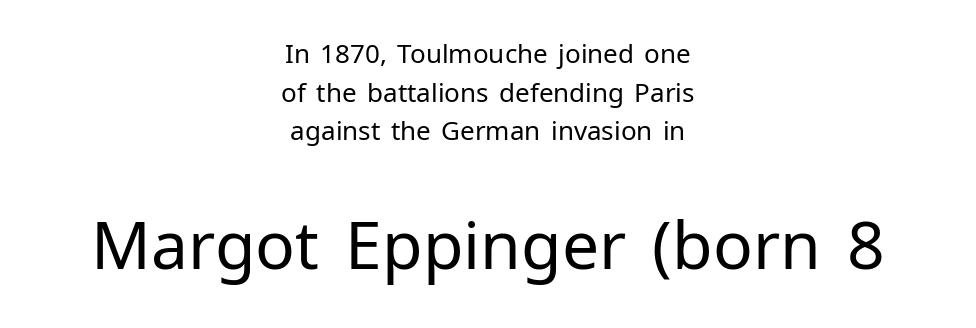
{"serif": "no", "italic": "no", "bold": "no", "weight": "regular", "width": "normal", "stroke_contrast": "low", "x_height": "medium", "monospaced": "no", "underline": "no", "align": "center", "line_spacing": "normal", "line_spacing_ratio": 1.49, "letter_spacing": "normal", "letter_spacing_em": 0.0, "larger_block": "second", "size_ratio": 2.54, "glyph_px": 66}
